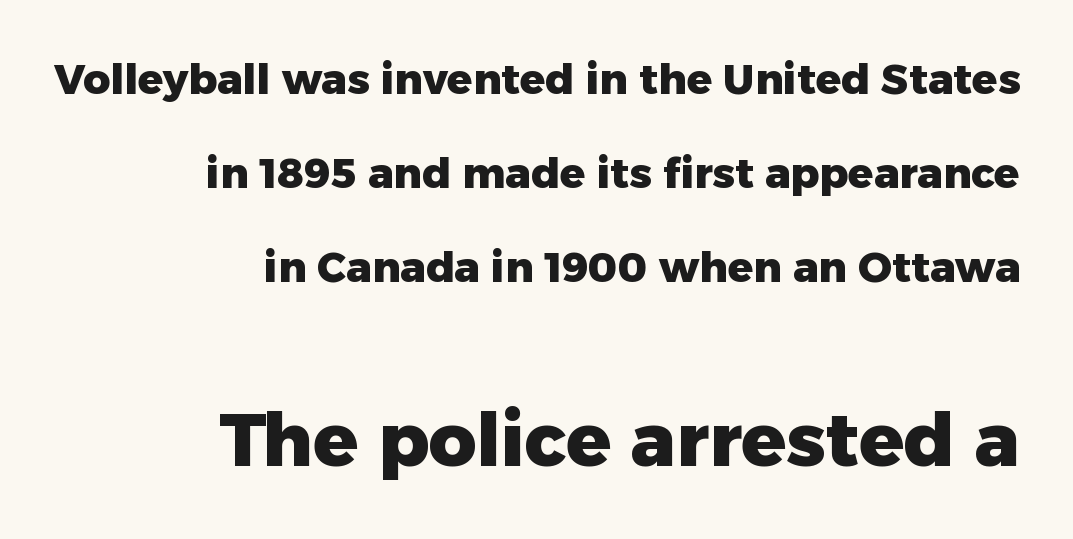
The image shows 74 px heavy sans-serif type, upright; set right-aligned, loose line spacing (2.24x), normal letter spacing, not underlined; the second (bottom) block is 1.76x larger; low stroke contrast and a medium x-height.
